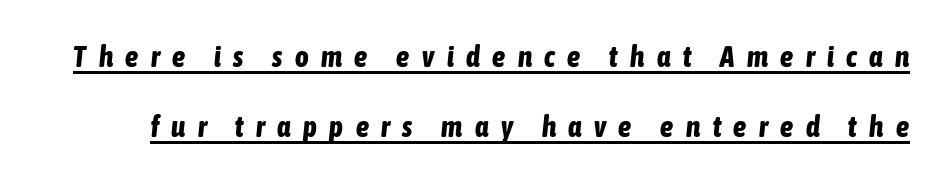
{"italic": "yes", "lean": "right", "slant_degrees": 6, "bold": "yes", "weight": "bold", "width": "condensed", "stroke_contrast": "low", "x_height": "medium", "monospaced": "no", "underline": "yes", "line_spacing": "loose", "line_spacing_ratio": 2.41, "letter_spacing": "wide", "letter_spacing_em": 0.43, "glyph_px": 29}
